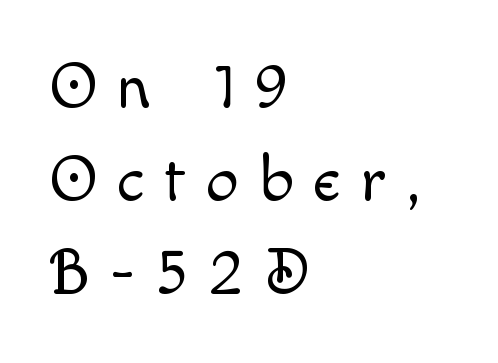
Q: Is the text bold? A: No.
Q: Is the text italic (slanted)? A: No, it is upright.
Q: Is the text underlined? A: No.
Q: How is the paragraph aligned? A: Left-aligned.
Q: Is the spacing between letters normal or unusually wide? A: Unusually wide.
Q: Is the spacing between lines tight, normal or loose? A: Normal.
Q: Width (condensed, normal, or wide)? A: Normal.
Q: x-height? A: Small.
Q: Monospaced? A: No.
